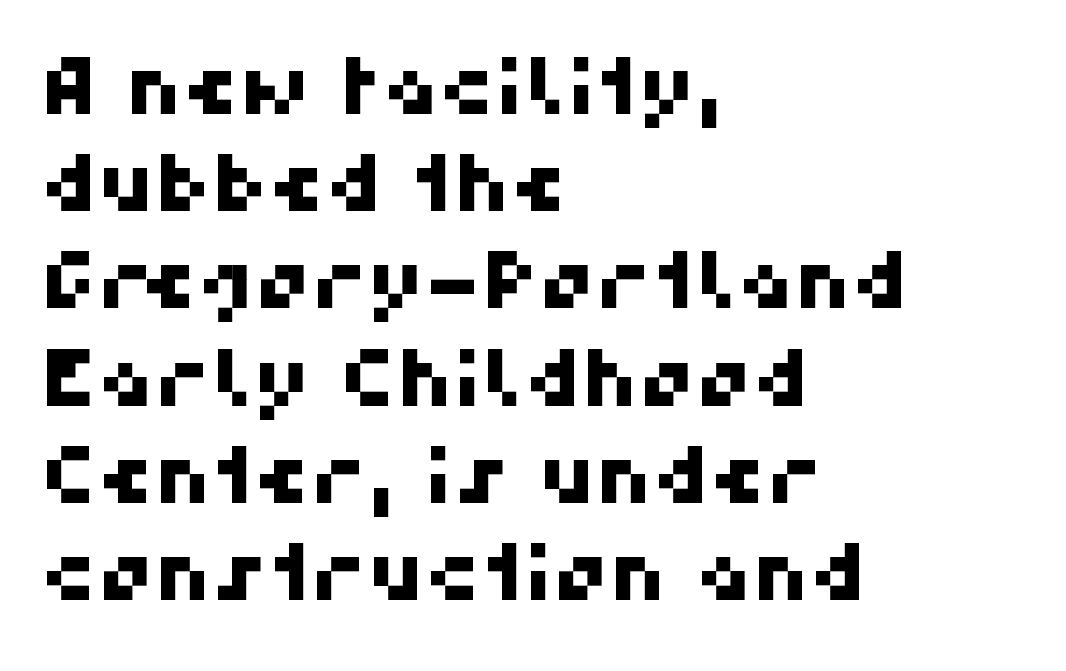
{"serif": "no", "width": "normal", "stroke_contrast": "high", "x_height": "medium", "monospaced": "no", "underline": "no", "align": "left", "line_spacing_ratio": 1.23, "letter_spacing": "normal", "letter_spacing_em": 0.0, "glyph_px": 79}
